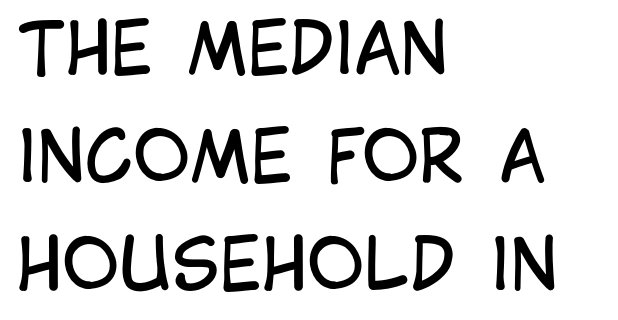
Each new line begins a customary step beneath the previous one. Italic: no, the glyphs are upright roman. Observe the ordinary spacing: letters are neighbours, not strangers. The glyphs are unaccompanied by any horizontal stroke below them. The passage is arranged the way most books set body copy — flush left.
